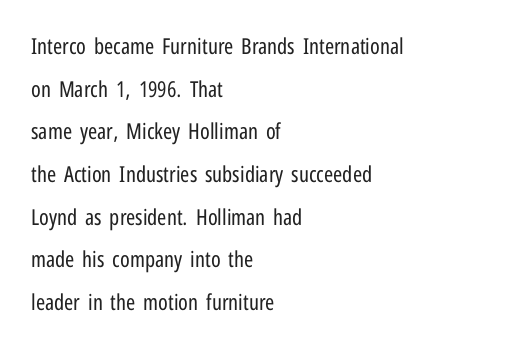
Q: Is the text bold? A: No.
Q: Is the text italic (slanted)? A: No, it is upright.
Q: Is the text underlined? A: No.
Q: How is the paragraph aligned? A: Left-aligned.
Q: Is the spacing between letters normal or unusually wide? A: Normal.
Q: Is the spacing between lines tight, normal or loose? A: Loose.
